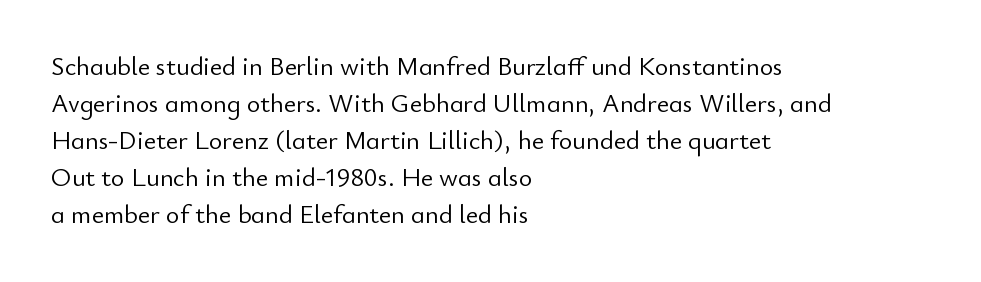
{"italic": "no", "bold": "no", "underline": "no", "align": "left", "line_spacing": "normal", "line_spacing_ratio": 1.42, "letter_spacing": "normal", "letter_spacing_em": 0.0, "glyph_px": 26}
